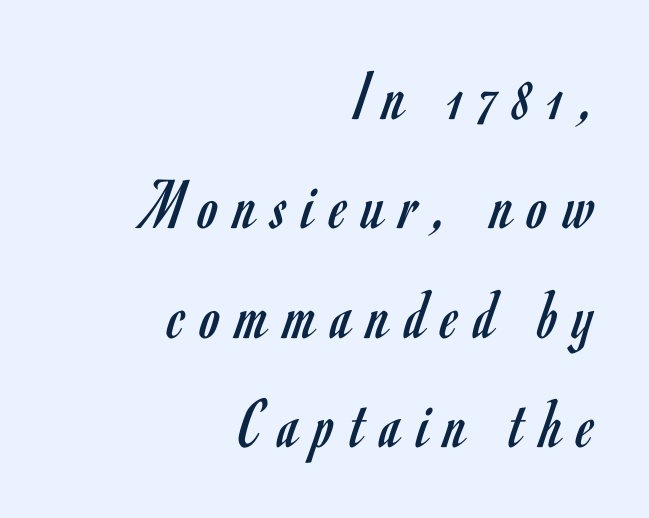
Tracking value appears strongly positive — letters spread wide. Check the space under the baseline: it is left empty. A typesetter would call this leading conventional body-copy spacing. Short and long lines alike share a common ending point at right.
